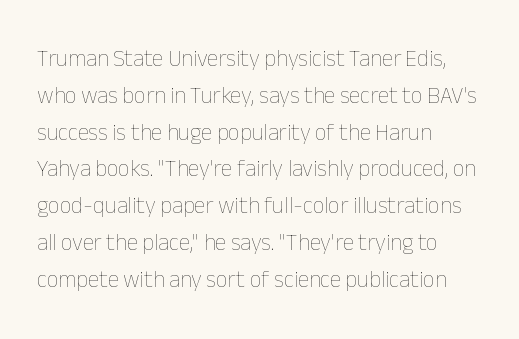
Q: Is the text bold? A: No.
Q: Is the text italic (slanted)? A: No, it is upright.
Q: Is the text underlined? A: No.
Q: How is the paragraph aligned? A: Left-aligned.
Q: Is the spacing between letters normal or unusually wide? A: Normal.
Q: Is the spacing between lines tight, normal or loose? A: Normal.
